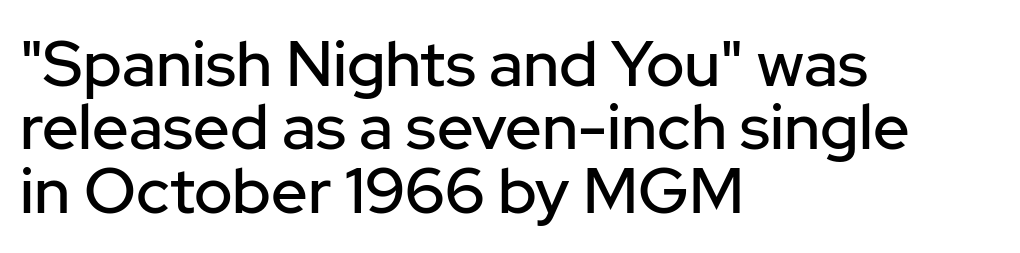
{"serif": "no", "italic": "no", "width": "normal", "stroke_contrast": "low", "x_height": "medium", "monospaced": "no", "underline": "no", "align": "left", "line_spacing": "tight", "line_spacing_ratio": 0.99, "letter_spacing": "normal", "letter_spacing_em": 0.0, "glyph_px": 64}
